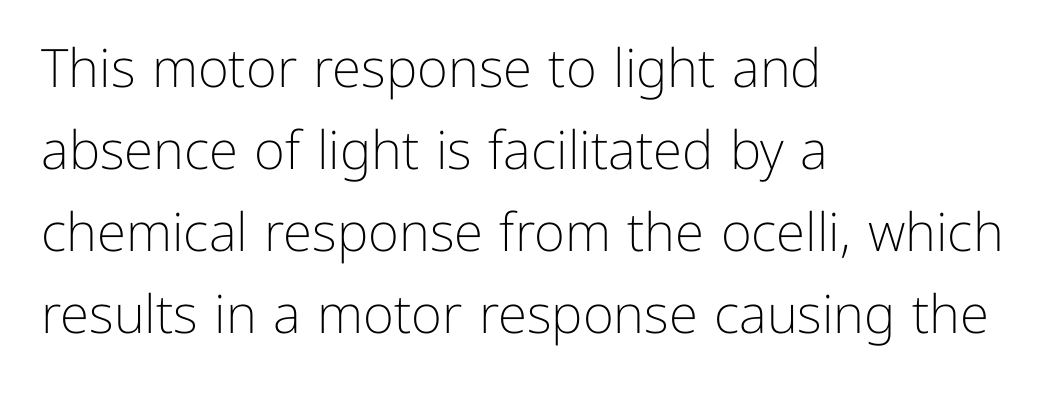
In terms of letterspacing, this is plain default setting. How would I describe the line gaps? Plain and ordinary. Posture: straight, roman, zero tilt. The area under the type is left untouched. Grotesque or geometric, the face here clearly has no serifs.
